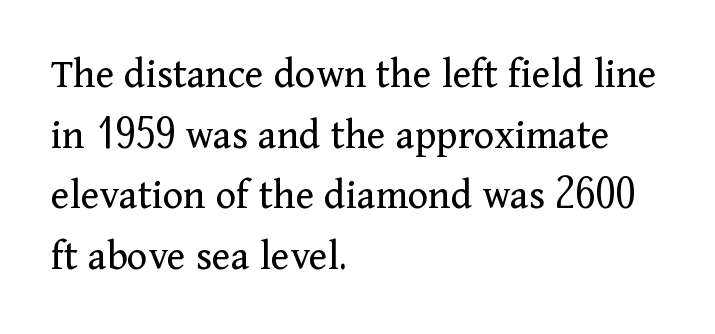
Stems and bowls with no extra thickness — not bold. The string is rendered with underlining switched off. Quick note: interline space is typical. The rendering uses natural spacing where letterforms have individual widths. Each letter's strokes conclude with small projecting serifs.
